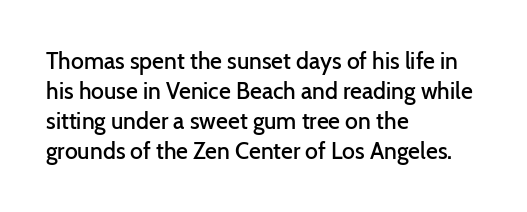
How are the letters spaced? Ordinarily, with no added tracking. Ordinary non-slanted type is in use. Notice the strokes are somewhat thickened but not fully heavy: this is a semibold. Descenders are the only things crossing below the line.
